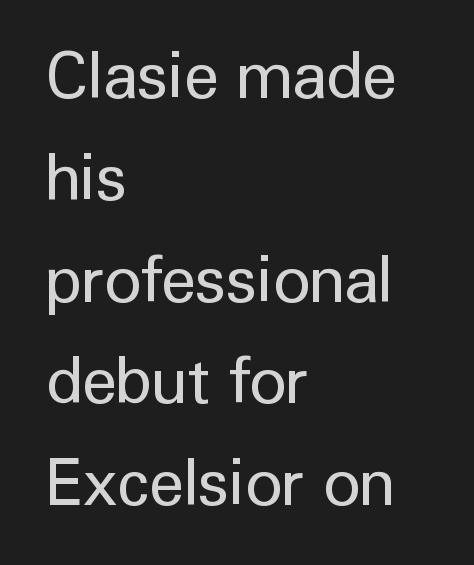
Proportional: the letters do not fall into vertical columns. If you drew a line through each stem, it would be perfectly vertical. Regular leading. The font sits on the lighter half of the weight spectrum, regular included.
